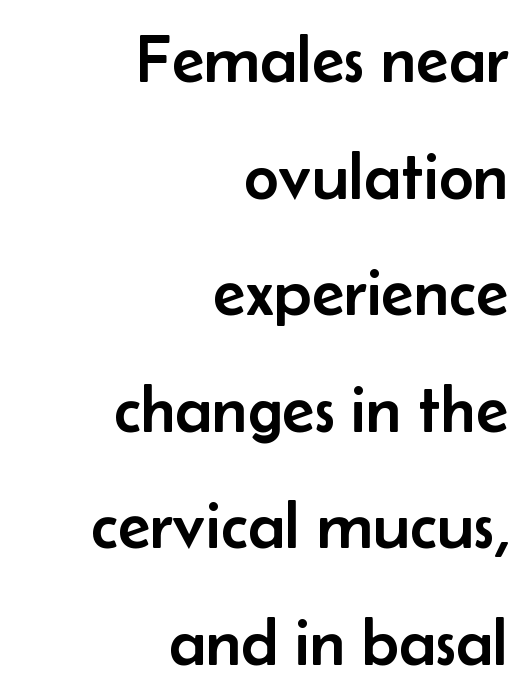
{"serif": "no", "italic": "no", "width": "normal", "stroke_contrast": "low", "x_height": "small", "monospaced": "no", "underline": "no", "align": "right", "line_spacing_ratio": 1.74, "letter_spacing": "normal", "letter_spacing_em": 0.0, "glyph_px": 67}
